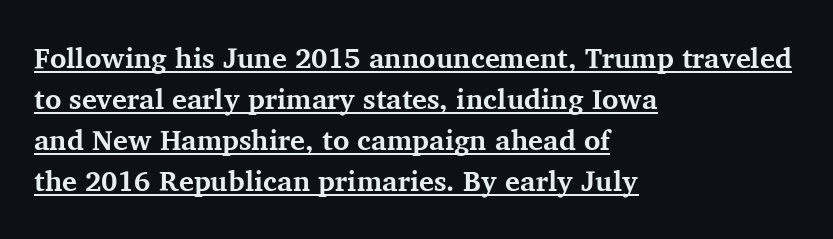
What kind of face is this? One with serifs. This sample carries an underscore along the baseline area. Posture: vertical. Plenty of ink on the page — the face is bold. Vertical spacing — default.
